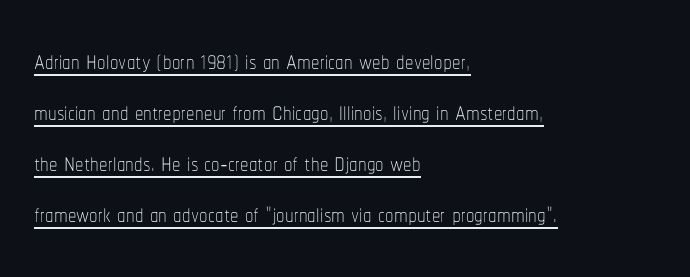
The image shows 34 px thin, condensed type, upright; set left-aligned, normal line spacing (1.5x), normal letter spacing, underlined; low stroke contrast and a medium x-height.
